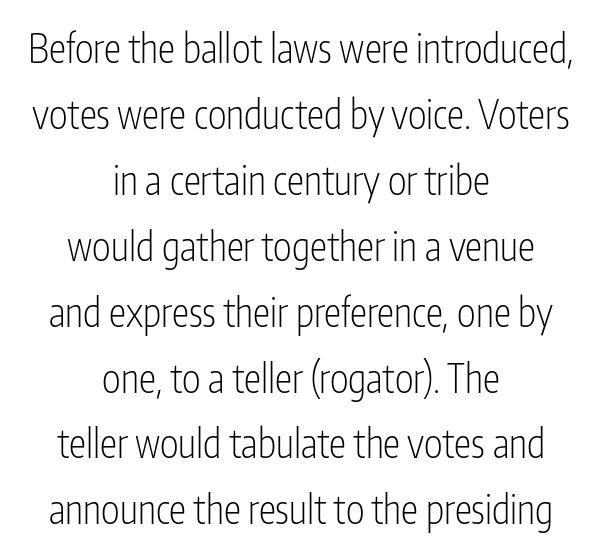
{"serif": "no", "italic": "no", "bold": "no", "weight": "light", "width": "condensed", "stroke_contrast": "low", "x_height": "medium", "monospaced": "no", "underline": "no", "align": "center", "line_spacing": "normal", "line_spacing_ratio": 1.69, "letter_spacing": "normal", "letter_spacing_em": 0.0, "glyph_px": 39}
